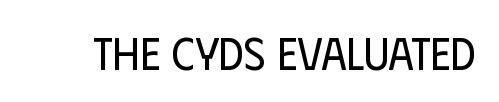
The image shows 45 px regular-weight, condensed sans-serif type, upright; set normal letter spacing, not underlined; low stroke contrast and a large x-height.
